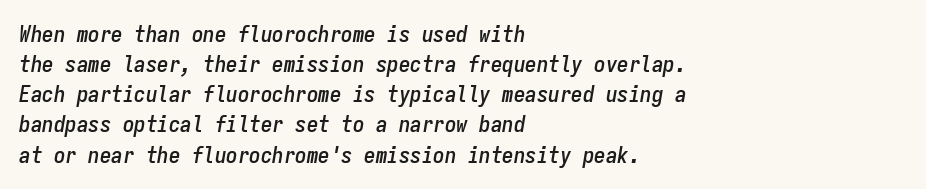
{"italic": "yes", "lean": "right", "slant_degrees": 9, "underline": "no", "align": "left", "line_spacing": "normal", "line_spacing_ratio": 1.31, "letter_spacing": "normal", "letter_spacing_em": 0.0, "glyph_px": 23}
